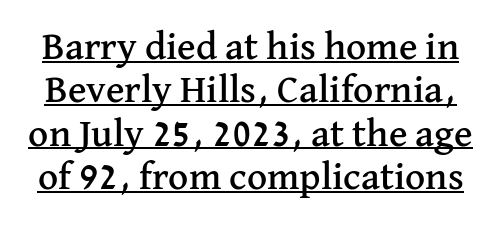
Upright lettering throughout. Is there much room between lines? No — they nearly touch. Look at the tracking — it's just the regular setting, nothing added. Yep, those are serifs on the letters. Looks like regular typesetting: each glyph gets only the width it needs. Beneath each row of characters lies a ruled line.
